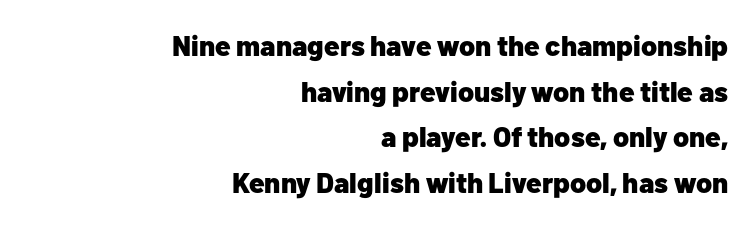
The image shows 28 px heavy sans-serif type, upright; set right-aligned, normal line spacing (1.63x), normal letter spacing, not underlined; low stroke contrast and a medium x-height.
